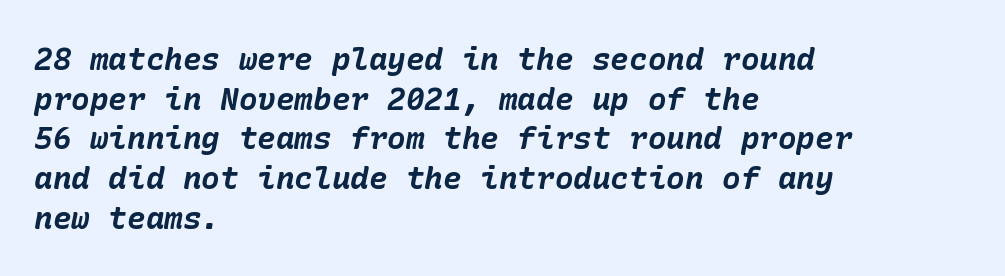
You can tell it's italic because the verticals aren't actually vertical. Typeset ragged right — the left edge is the straight one. I'd describe the lettering as bold — thick and assertive. There is no visible air inserted between adjacent glyphs. Notice how descenders clear the ascenders below comfortably — that's standard leading.
